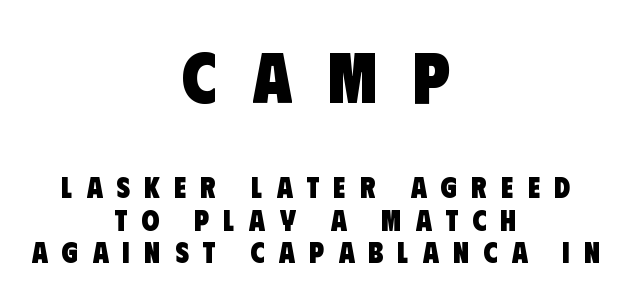
Q: Is the text bold? A: Yes.
Q: Is the typeface a serif or a sans-serif typeface? A: Sans-serif.
Q: Is the text underlined? A: No.
Q: How is the paragraph aligned? A: Centered.
Q: Is the spacing between letters normal or unusually wide? A: Unusually wide.
Q: Is the spacing between lines tight, normal or loose? A: Tight.
Q: Which block of text is set in a larger size, the first (top) or the second (bottom)? A: The first (top) one.
Q: Width (condensed, normal, or wide)? A: Condensed.
Q: Stroke contrast? A: Low.
Q: x-height? A: Large.
Q: Monospaced? A: No.
